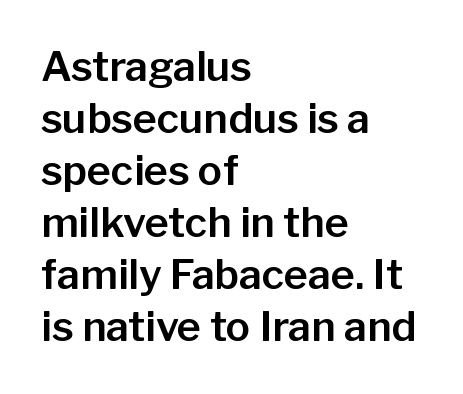
Lines of text with bare space underneath. Spacing verdict: proportional, widths tailored to each character. What's the leading like? Ordinary, nothing unusual. The font family rendered here belongs to the sans-serif group. Does the copy run flush right? No — it runs flush left.
